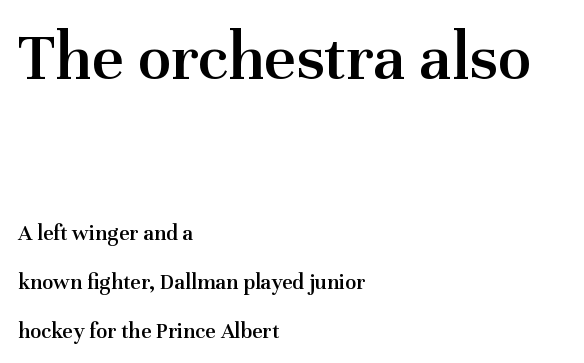
Q: Is the text bold? A: Semi-bold.
Q: Is the text italic (slanted)? A: No, it is upright.
Q: Is the typeface a serif or a sans-serif typeface? A: Serif.
Q: Is the text underlined? A: No.
Q: How is the paragraph aligned? A: Left-aligned.
Q: Is the spacing between letters normal or unusually wide? A: Normal.
Q: Is the spacing between lines tight, normal or loose? A: Loose.
Q: Which block of text is set in a larger size, the first (top) or the second (bottom)? A: The first (top) one.
Q: Width (condensed, normal, or wide)? A: Normal.
Q: Stroke contrast? A: Medium.
Q: x-height? A: Medium.
Q: Monospaced? A: No.
